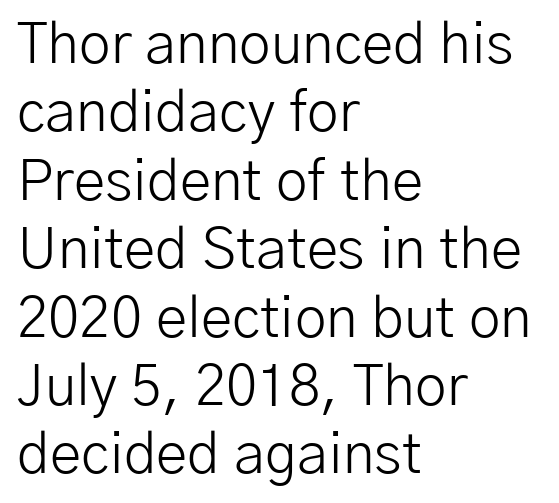
Q: Is the text bold? A: No.
Q: Is the text italic (slanted)? A: No, it is upright.
Q: Is the typeface a serif or a sans-serif typeface? A: Sans-serif.
Q: Is the text underlined? A: No.
Q: How is the paragraph aligned? A: Left-aligned.
Q: Is the spacing between letters normal or unusually wide? A: Normal.
Q: Width (condensed, normal, or wide)? A: Normal.
Q: Stroke contrast? A: Low.
Q: x-height? A: Medium.
Q: Monospaced? A: No.
